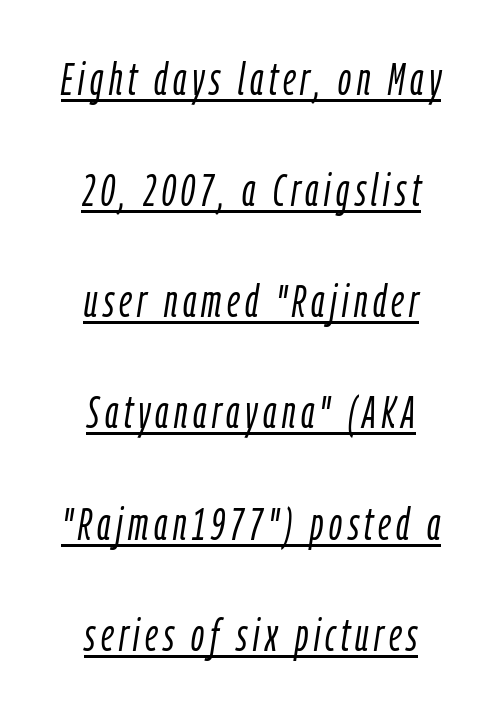
{"italic": "yes", "lean": "right", "slant_degrees": 9, "bold": "no", "weight": "light", "width": "condensed", "stroke_contrast": "low", "x_height": "medium", "monospaced": "no", "underline": "yes", "align": "center", "line_spacing": "loose", "line_spacing_ratio": 2.47, "glyph_px": 45}
